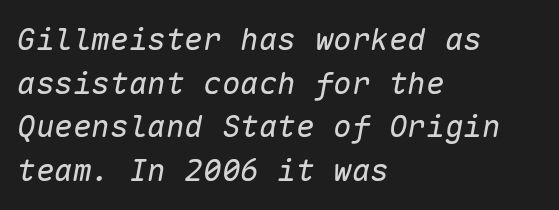
{"italic": "yes", "lean": "right", "slant_degrees": 10, "bold": "no", "weight": "regular", "width": "normal", "stroke_contrast": "low", "x_height": "medium", "monospaced": "yes", "underline": "no", "align": "left", "line_spacing": "normal", "line_spacing_ratio": 1.41, "letter_spacing": "normal", "letter_spacing_em": 0.0, "glyph_px": 31}
